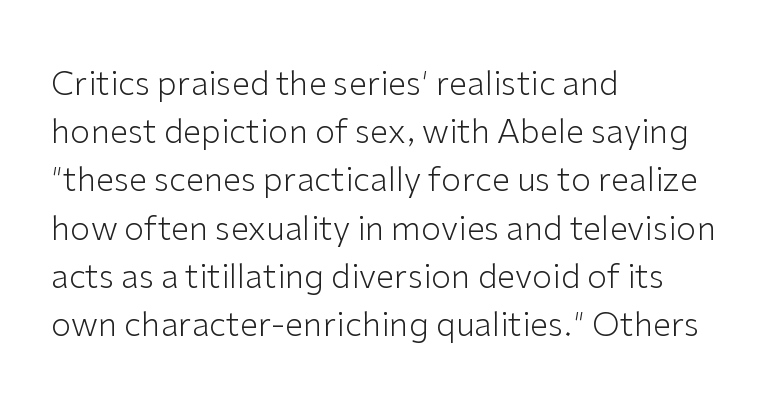
{"serif": "no", "italic": "no", "bold": "no", "weight": "light", "width": "normal", "stroke_contrast": "low", "x_height": "medium", "monospaced": "no", "underline": "no", "align": "left", "line_spacing": "normal", "line_spacing_ratio": 1.46, "letter_spacing": "normal", "letter_spacing_em": 0.0, "glyph_px": 33}
